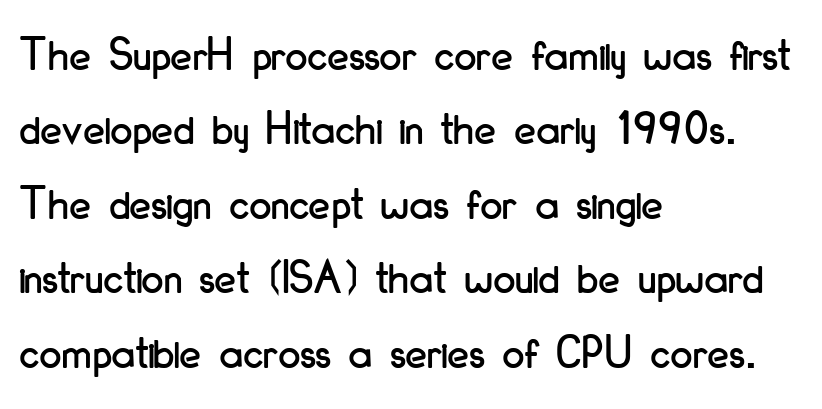
{"serif": "no", "italic": "no", "width": "condensed", "stroke_contrast": "low", "x_height": "small", "monospaced": "no", "underline": "no", "align": "left", "line_spacing": "normal", "line_spacing_ratio": 1.52, "letter_spacing": "normal", "letter_spacing_em": 0.0, "glyph_px": 49}
